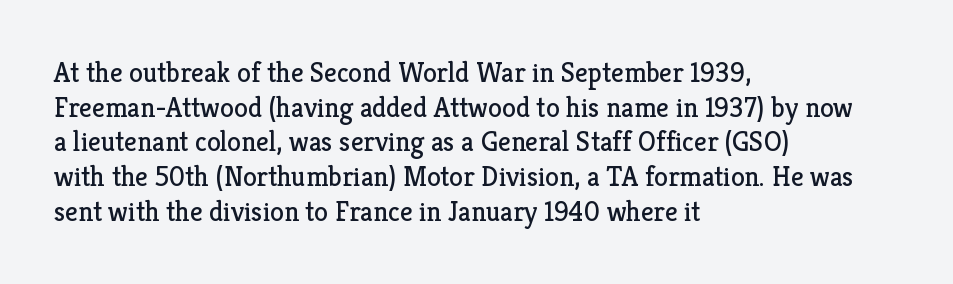
The image shows 28 px regular-weight serif type, upright; set left-aligned, line spacing 1.24x, normal letter spacing, not underlined; low stroke contrast and a medium x-height.
